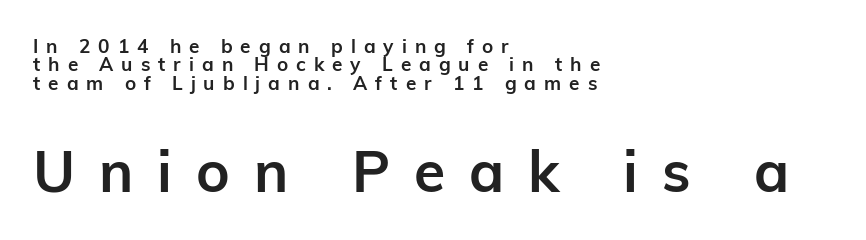
The image shows 57 px semibold sans-serif type, upright; set left-aligned, tight line spacing (0.97x), unusually wide letter spacing (+0.42 em), not underlined; the second (bottom) block is 3.0x larger; low stroke contrast and a medium x-height.
